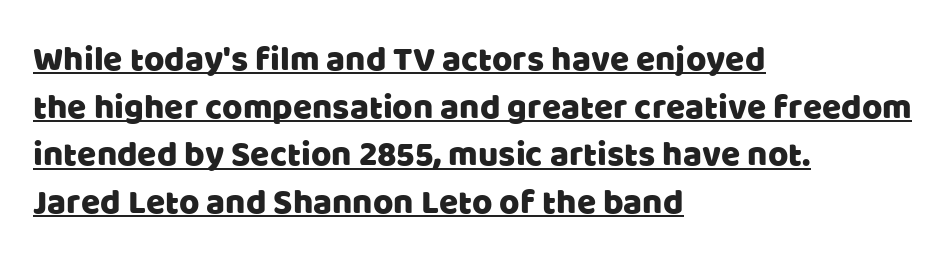
Q: Is the text italic (slanted)? A: No, it is upright.
Q: Is the typeface a serif or a sans-serif typeface? A: Sans-serif.
Q: Is the text underlined? A: Yes.
Q: How is the paragraph aligned? A: Left-aligned.
Q: Is the spacing between letters normal or unusually wide? A: Normal.
Q: Is the spacing between lines tight, normal or loose? A: Normal.
Q: Width (condensed, normal, or wide)? A: Normal.
Q: Stroke contrast? A: Low.
Q: x-height? A: Large.
Q: Monospaced? A: No.
